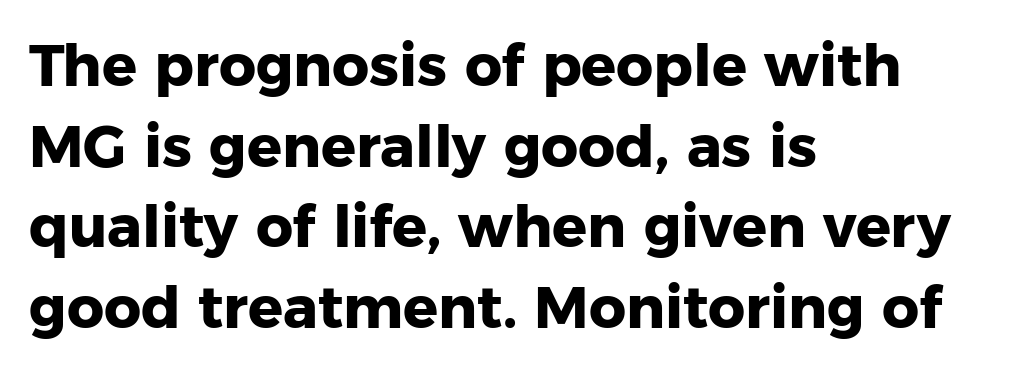
The image shows 58 px heavy sans-serif type, upright; set left-aligned, normal line spacing (1.39x), normal letter spacing, not underlined; low stroke contrast and a medium x-height.
